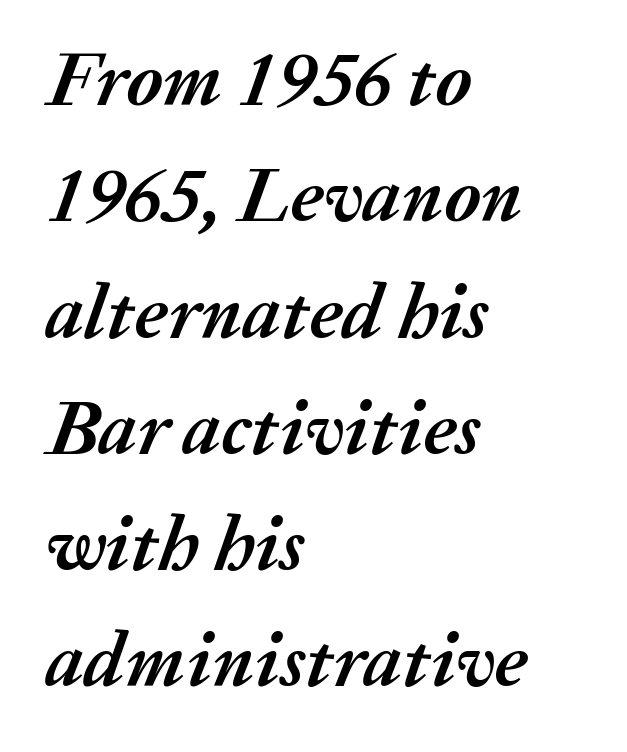
Notice how the passage keeps a crisp vertical edge on the left only. Each letter keeps its own natural width here, so spacing adapts to shape. Tracking value appears to be zero — textbook default spacing. Does the lettering tilt? It does — this is italic.
